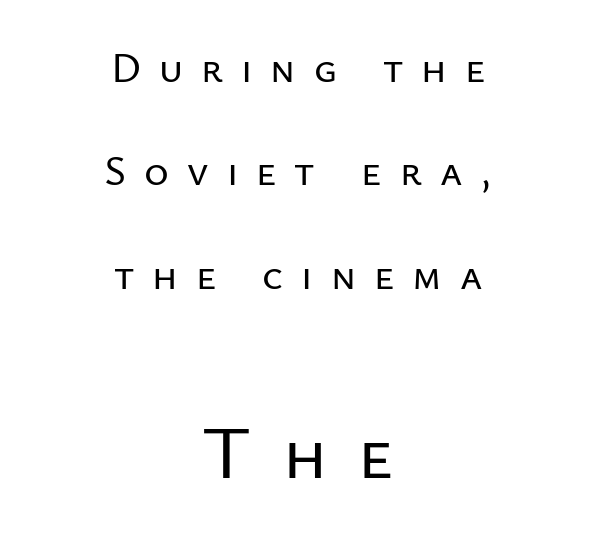
Size contrast runs from small at the top to large at the bottom. Notice how the passage keeps no hard edge, just a central spine. Proportional: the letters do not fall into vertical columns. Honestly, the letter spacing is so wide it's the main thing you notice. Glance below the letters and you will spot only blank space. Examine the stroke ends and you'll find no serifs.
